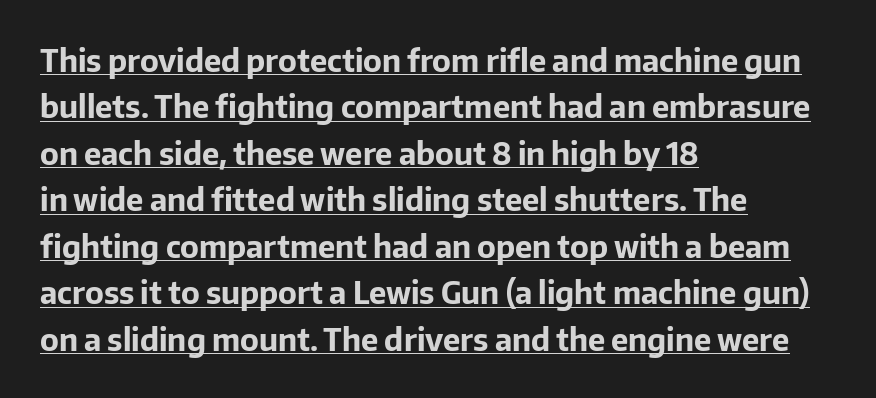
The image shows 31 px bold sans-serif type, upright; set left-aligned, normal line spacing (1.5x), normal letter spacing, underlined; low stroke contrast and a medium x-height.
